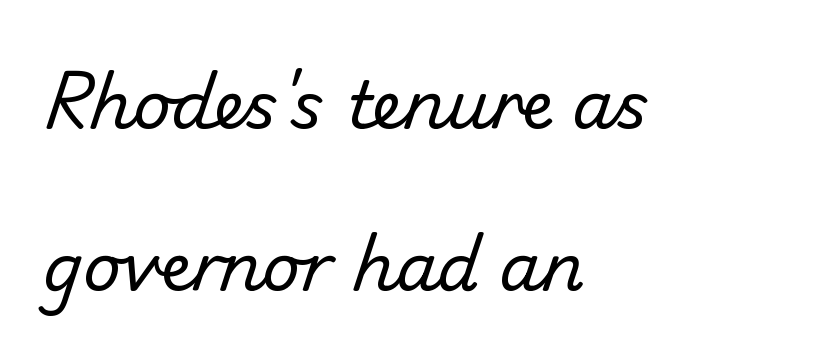
The image shows 66 px regular-weight sans-serif type; set left-aligned, loose line spacing (2.46x), normal letter spacing, not underlined; low stroke contrast and a small x-height.
